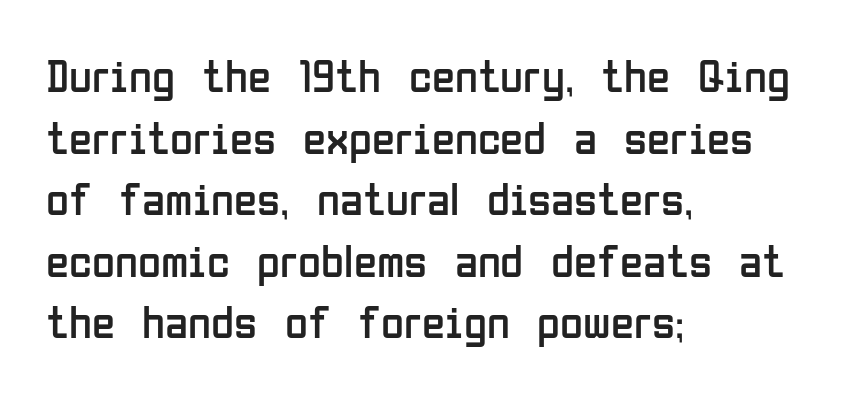
Q: Is the text bold? A: No.
Q: Is the text italic (slanted)? A: No, it is upright.
Q: Is the typeface a serif or a sans-serif typeface? A: Sans-serif.
Q: Is the text underlined? A: No.
Q: How is the paragraph aligned? A: Left-aligned.
Q: Is the spacing between letters normal or unusually wide? A: Normal.
Q: Is the spacing between lines tight, normal or loose? A: Normal.
Q: Width (condensed, normal, or wide)? A: Condensed.
Q: Stroke contrast? A: Low.
Q: x-height? A: Medium.
Q: Monospaced? A: No.
